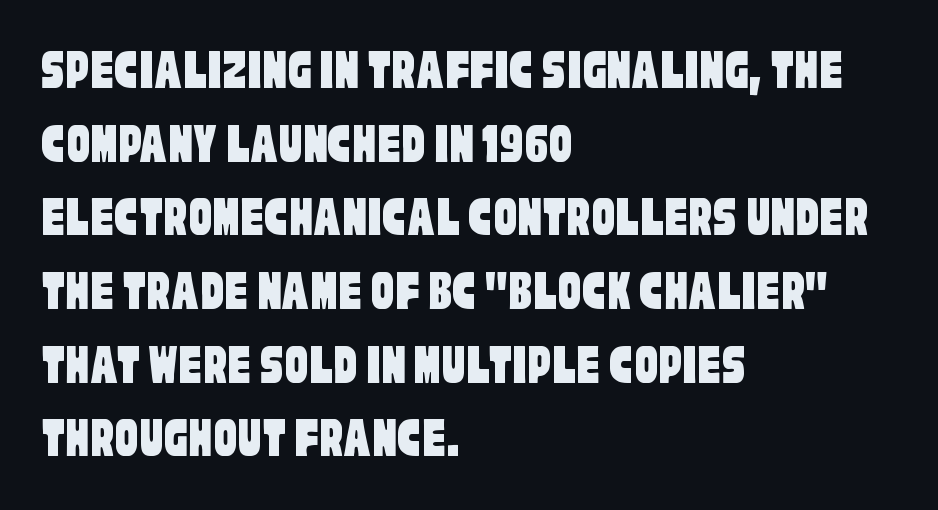
Q: Is the typeface a serif or a sans-serif typeface? A: Sans-serif.
Q: Is the text underlined? A: No.
Q: How is the paragraph aligned? A: Left-aligned.
Q: Is the spacing between letters normal or unusually wide? A: Normal.
Q: Is the spacing between lines tight, normal or loose? A: Normal.
Q: Width (condensed, normal, or wide)? A: Condensed.
Q: Stroke contrast? A: Low.
Q: x-height? A: Large.
Q: Monospaced? A: No.
